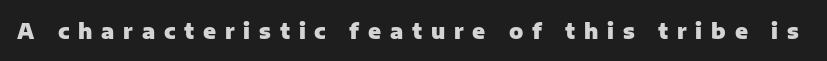
The image shows 21 px bold type, upright; set unusually wide letter spacing (+0.42 em), not underlined.
